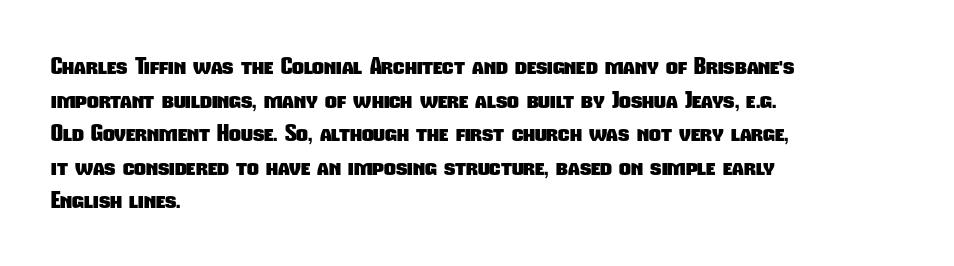
The vertical gap from one line to the next is medium. You could call the tracking neutral — neither tight nor loose. Its strokes are broad and dark, the hallmark of bold type. Only glyphs here, with clear space below each row.
